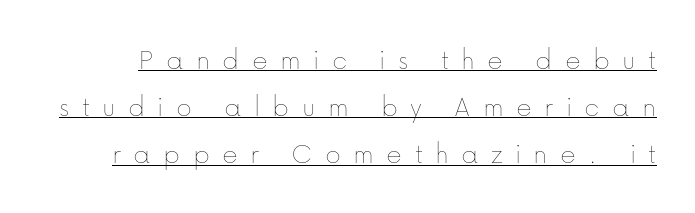
{"italic": "no", "bold": "no", "weight": "thin", "width": "normal", "stroke_contrast": "low", "x_height": "medium", "monospaced": "no", "underline": "yes", "line_spacing": "normal", "line_spacing_ratio": 1.57, "letter_spacing": "wide", "letter_spacing_em": 0.41, "glyph_px": 30}
